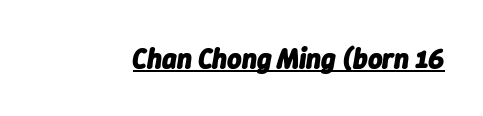
Q: Is the text bold? A: Yes.
Q: Is the text italic (slanted)? A: Yes, it leans right by about 9 degrees.
Q: Is the text underlined? A: Yes.
Q: Is the spacing between letters normal or unusually wide? A: Normal.
Q: Width (condensed, normal, or wide)? A: Normal.
Q: Stroke contrast? A: Low.
Q: x-height? A: Medium.
Q: Monospaced? A: No.
